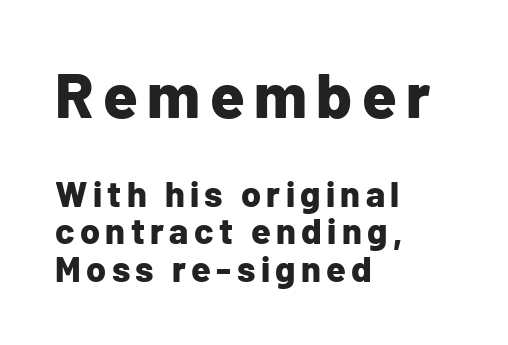
Letterform terminals end flat and unadorned throughout the passage. Line starts are locked; line ends wander. Honestly, the rows look squashed on top of each other. The letters stand upright; this is a roman face. Scale decreases going downward across the two blocks. The words here are not underlined.
